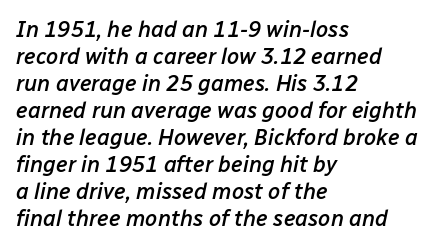
There's an unmistakable incline to the writing here. Quick note: underline off. This sample is left-justified, so line endings fall wherever the words run out. Students, note that the glyphs here touch the page at normal intervals. Weight check: semibold — heavier than regular, not quite bold.
